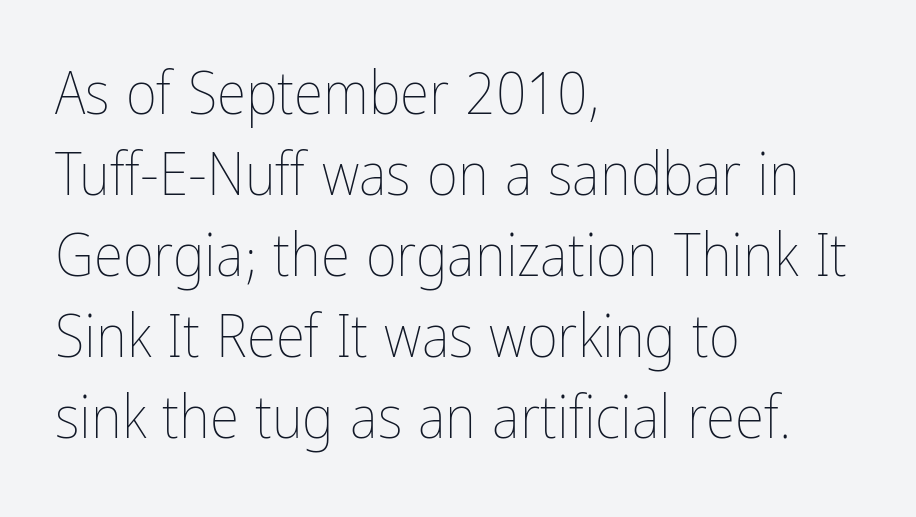
The image shows 60 px thin, condensed type, upright; set left-aligned, normal line spacing (1.35x), normal letter spacing, not underlined; low stroke contrast and a medium x-height.
